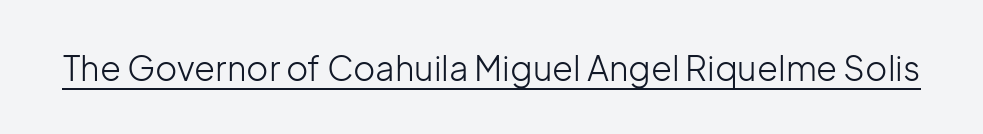
The weight would be labelled regular, book, light, or lighter still. Check the space under the baseline: a stroke is drawn there. Tracking here is standard; glyphs follow each other at the usual distance. The face used here is proportionally spaced, like ordinary book or web type. This rendering employs a face without finishing strokes, i.e., a sans-serif.
